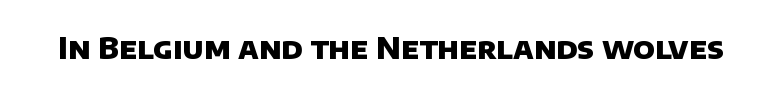
The image shows 29 px heavy sans-serif type; set normal letter spacing, not underlined; low stroke contrast and a large x-height.
